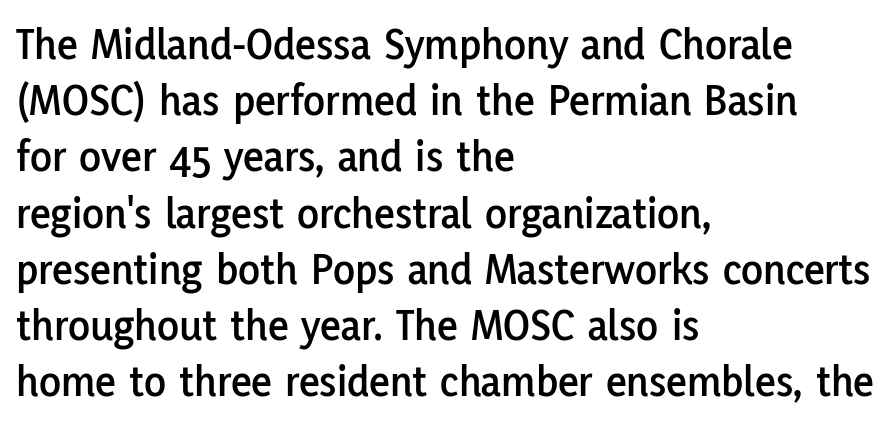
{"serif": "no", "italic": "no", "width": "normal", "stroke_contrast": "low", "x_height": "medium", "monospaced": "no", "underline": "no", "align": "left", "line_spacing": "normal", "line_spacing_ratio": 1.25, "letter_spacing": "normal", "letter_spacing_em": 0.0, "glyph_px": 45}
